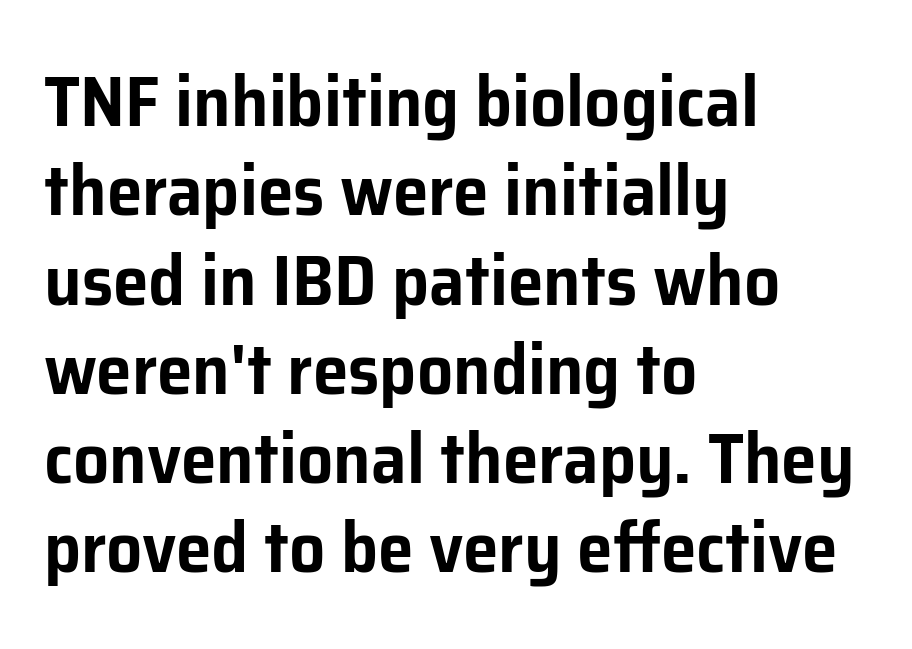
{"serif": "no", "italic": "no", "width": "normal", "stroke_contrast": "low", "x_height": "medium", "monospaced": "no", "underline": "no", "align": "left", "line_spacing_ratio": 1.24, "letter_spacing": "normal", "letter_spacing_em": 0.0, "glyph_px": 72}
